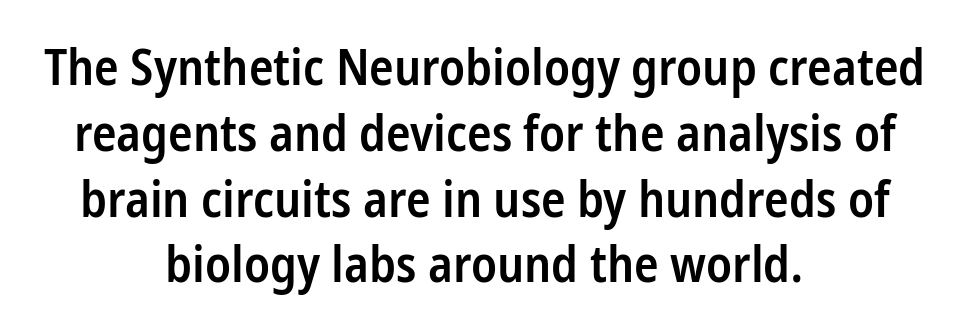
Q: Is the text bold? A: Semi-bold.
Q: Is the text italic (slanted)? A: No, it is upright.
Q: Is the typeface a serif or a sans-serif typeface? A: Sans-serif.
Q: Is the text underlined? A: No.
Q: How is the paragraph aligned? A: Centered.
Q: Is the spacing between letters normal or unusually wide? A: Normal.
Q: Is the spacing between lines tight, normal or loose? A: Normal.
Q: Width (condensed, normal, or wide)? A: Condensed.
Q: Stroke contrast? A: Low.
Q: x-height? A: Medium.
Q: Monospaced? A: No.
